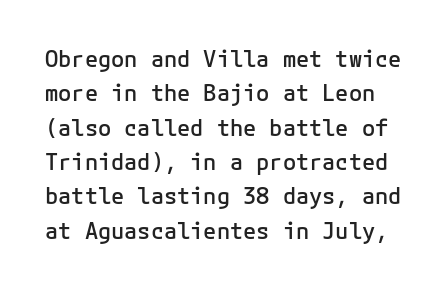
{"italic": "no", "bold": "semi", "underline": "no", "line_spacing": "normal", "line_spacing_ratio": 1.56, "letter_spacing": "normal", "letter_spacing_em": 0.0, "glyph_px": 22}
